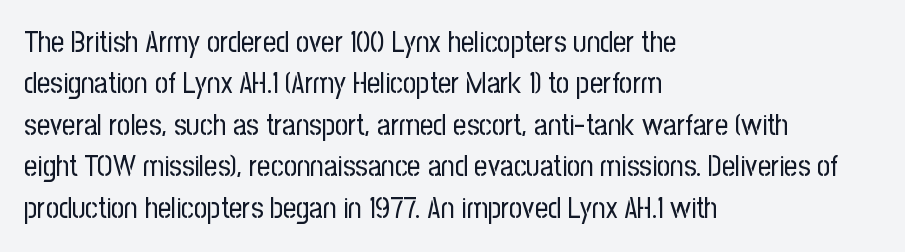
The image shows 29 px regular-weight, condensed sans-serif type, upright; set left-aligned, normal line spacing (1.43x), normal letter spacing, not underlined; low stroke contrast and a medium x-height.
